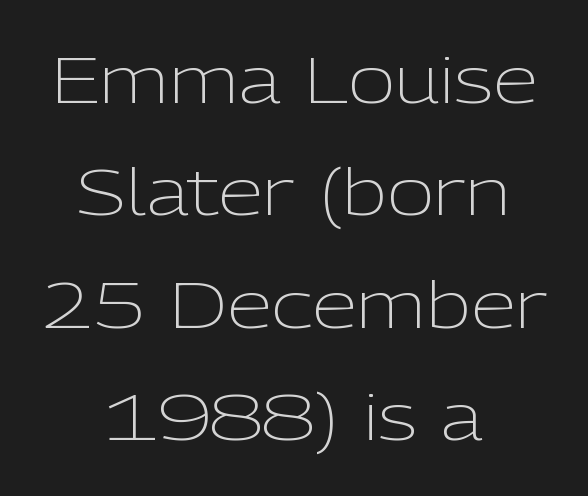
The image shows 65 px light sans-serif type, upright; set centered, line spacing 1.73x, normal letter spacing, not underlined; low stroke contrast and a medium x-height.
